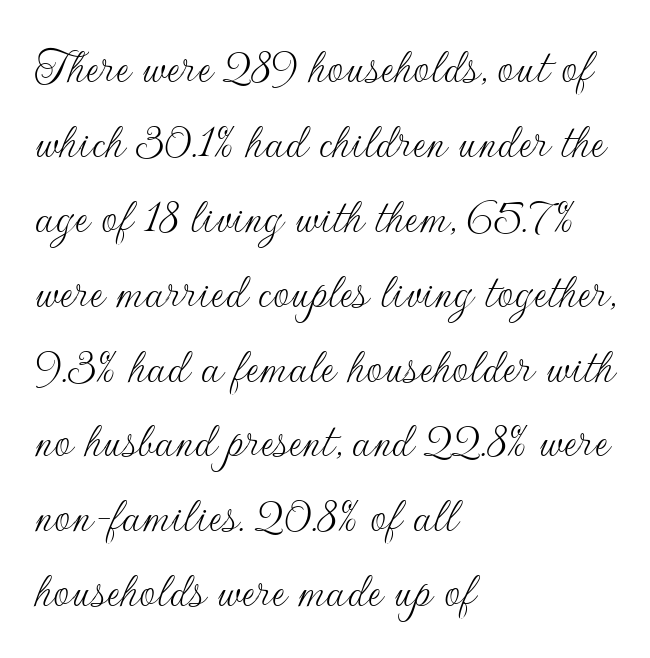
{"serif": "no", "bold": "no", "weight": "thin", "width": "normal", "stroke_contrast": "low", "x_height": "small", "monospaced": "no", "underline": "no", "align": "left", "line_spacing": "normal", "line_spacing_ratio": 1.44, "letter_spacing": "normal", "letter_spacing_em": 0.0, "glyph_px": 52}
